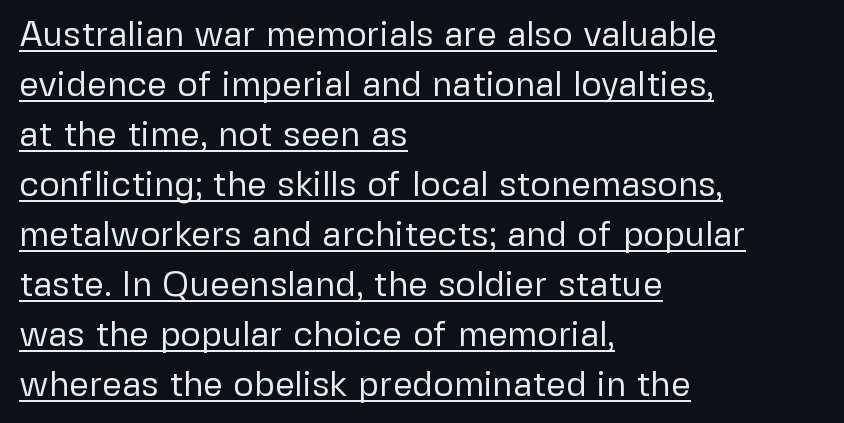
Weight: in the light-to-regular range. This sample uses an upright cut, with every glyph sitting square on the baseline. Typeset ragged right — the left edge is the straight one. The text was rendered using a sans face with plain stroke endings. A normal amount of white space separates one row of letters from the next.
